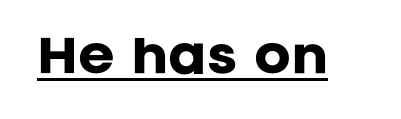
{"serif": "no", "italic": "no", "bold": "yes", "weight": "heavy", "width": "normal", "stroke_contrast": "low", "x_height": "large", "monospaced": "no", "underline": "yes", "letter_spacing": "normal", "letter_spacing_em": 0.0, "glyph_px": 44}
